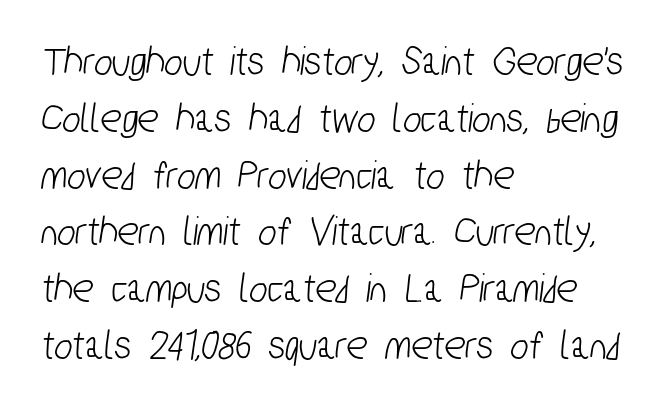
{"serif": "no", "width": "condensed", "stroke_contrast": "low", "x_height": "medium", "monospaced": "no", "underline": "no", "align": "left", "line_spacing": "normal", "line_spacing_ratio": 1.32, "letter_spacing": "normal", "letter_spacing_em": 0.0, "glyph_px": 43}
